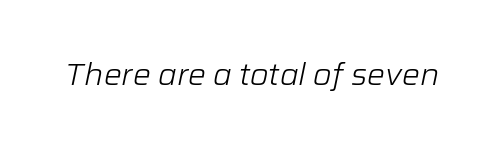
Varying glyph widths throughout — classic text-font behaviour. Summary of weight: not heavy and not bold. Designer's note — italics engaged. Bare-footed words on every line.
